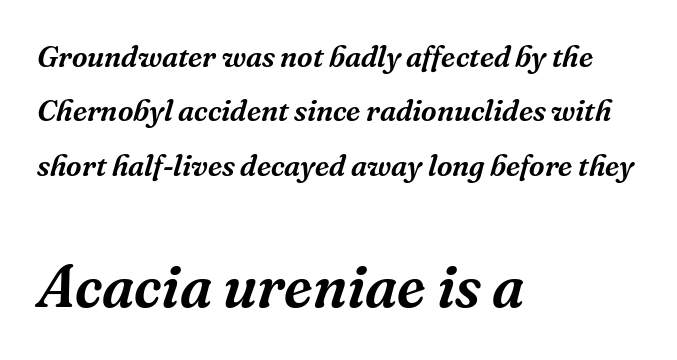
Look at the tracking — it's just the regular setting, nothing added. Characters are canted at an angle relative to the baseline's perpendicular. Proportional: the letters do not fall into vertical columns. Horizontal alignment here is leftward, the default for most running prose. Descender tails drop into unmarked territory.
